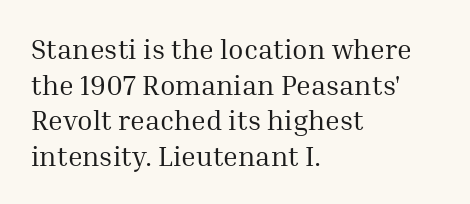
The image shows 28 px regular-weight serif type, upright; set left-aligned, normal line spacing (1.27x), normal letter spacing, not underlined; medium stroke contrast and a medium x-height.
